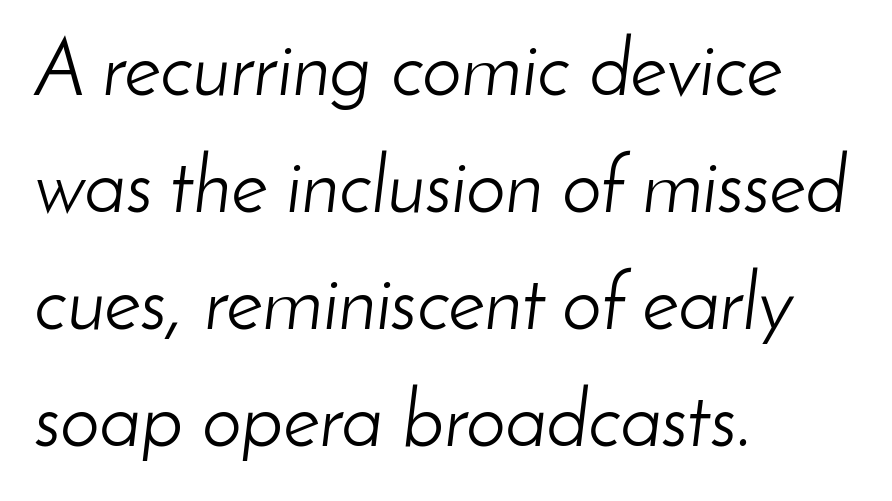
The image shows 79 px light type, italic (leaning right); set left-aligned, normal line spacing (1.48x), normal letter spacing, not underlined; low stroke contrast and a small x-height.
